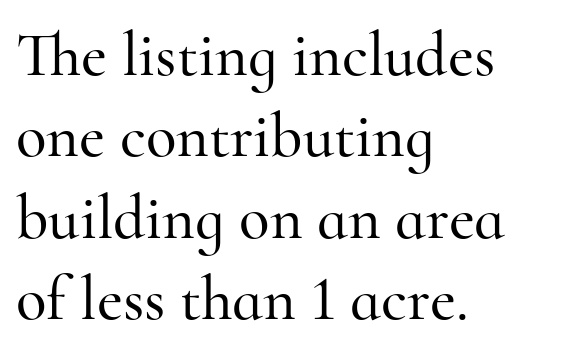
Character widths vary here, with narrow letters taking less room than wide ones. The rendering keeps characters at their native spacing. In terms of letterform style, serifs are clearly present. The area under the type is left untouched. Italic? Not at all — the glyphs are vertical. The paragraph shown leans on its left margin.
